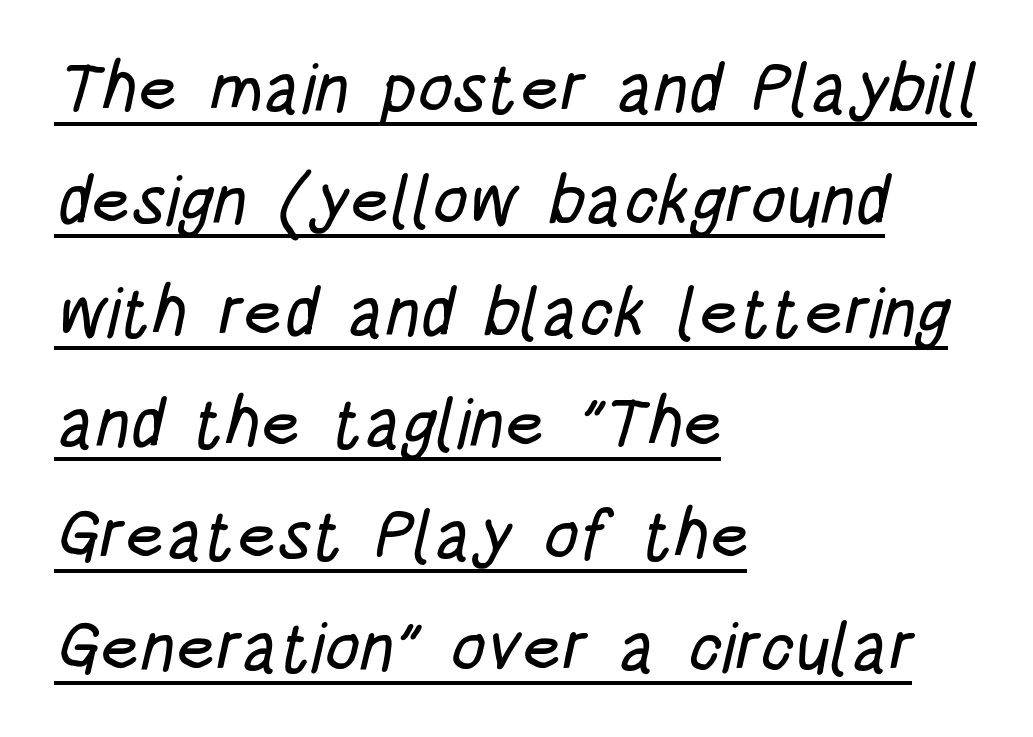
{"serif": "no", "width": "condensed", "stroke_contrast": "low", "x_height": "large", "monospaced": "no", "underline": "yes", "align": "left", "line_spacing": "normal", "line_spacing_ratio": 1.62, "letter_spacing": "normal", "letter_spacing_em": 0.0, "glyph_px": 69}
